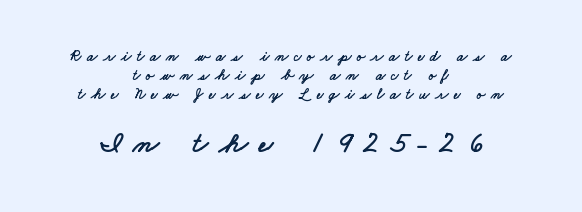
{"serif": "no", "width": "wide", "stroke_contrast": "low", "x_height": "small", "monospaced": "no", "underline": "no", "align": "center", "line_spacing": "normal", "line_spacing_ratio": 1.26, "letter_spacing": "wide", "letter_spacing_em": 0.36, "larger_block": "second", "size_ratio": 2.0, "glyph_px": 30}
